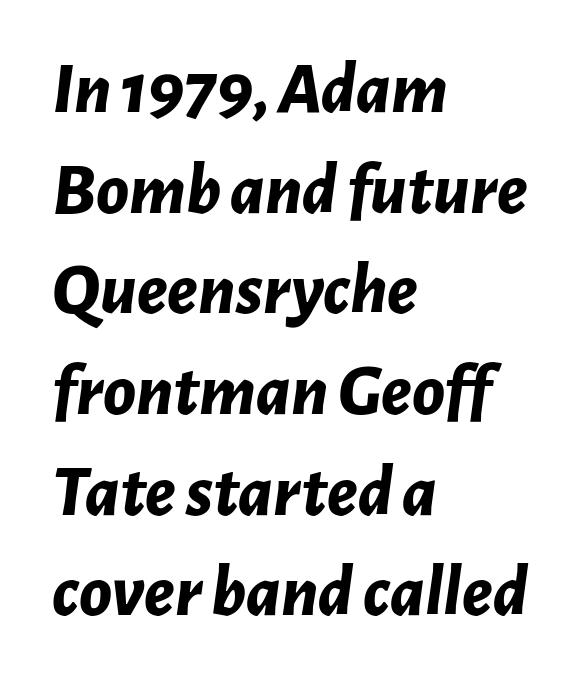
The image shows 74 px bold type, italic (leaning right); set left-aligned, normal line spacing (1.36x), normal letter spacing, not underlined; low stroke contrast and a medium x-height.
